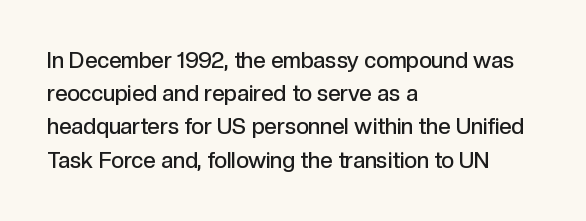
The words here are not underlined. Each new line begins a customary step beneath the previous one. These lines were composed using upright roman letters. In CSS terms this would be text-align: left. Compared with typical body copy, the letter spacing here is the same. This is the in-between weight designers call semibold or demi.
